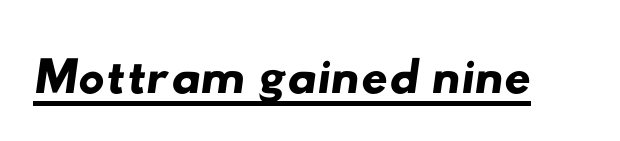
The image shows 74 px wide sans-serif type; set normal letter spacing, underlined; low stroke contrast and a small x-height.
